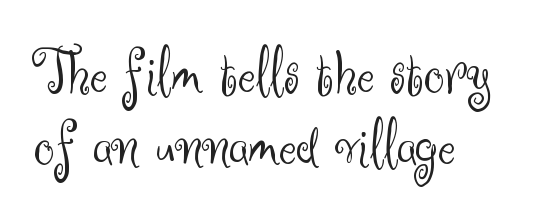
If you measured baseline to baseline, you'd find a short distance. Observe the ordinary spacing: letters are neighbours, not strangers. This sample has the flowing, uneven cadence of proportional lettering. Horizontal alignment here is leftward, the default for most running prose.
